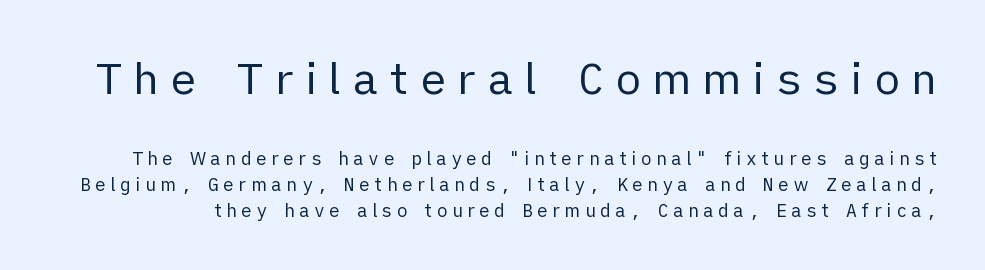
{"serif": "no", "italic": "no", "bold": "no", "weight": "regular", "width": "normal", "stroke_contrast": "low", "x_height": "medium", "monospaced": "no", "underline": "no", "line_spacing": "normal", "line_spacing_ratio": 1.43, "letter_spacing": "wide", "letter_spacing_em": 0.24, "larger_block": "first", "size_ratio": 2.44, "glyph_px": 44}
